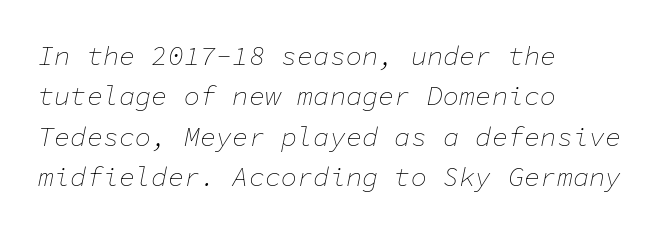
The image shows 27 px text type, italic (leaning right); set left-aligned, normal line spacing (1.5x), normal letter spacing, not underlined.
